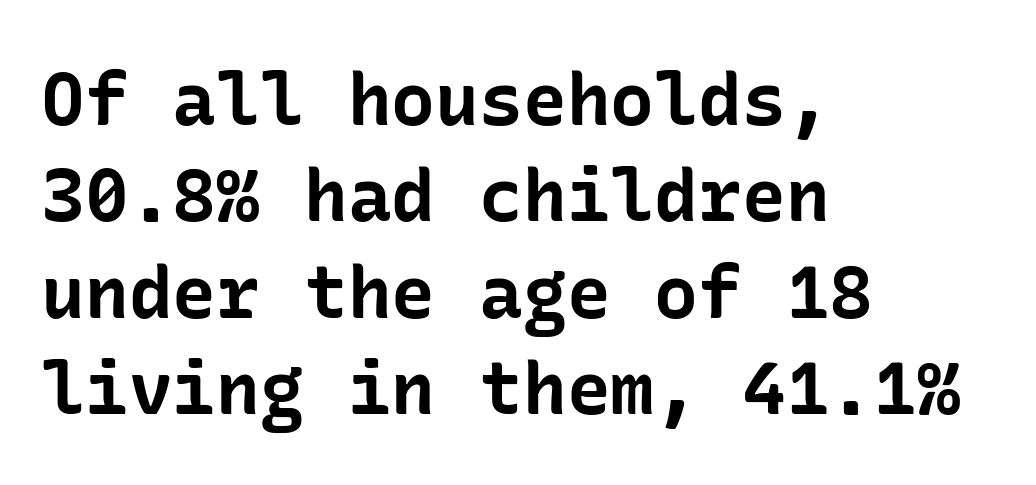
Q: Is the text bold? A: Yes.
Q: Is the text italic (slanted)? A: No, it is upright.
Q: Is the typeface a serif or a sans-serif typeface? A: Sans-serif.
Q: Is the text underlined? A: No.
Q: How is the paragraph aligned? A: Left-aligned.
Q: Is the spacing between letters normal or unusually wide? A: Normal.
Q: Is the spacing between lines tight, normal or loose? A: Normal.
Q: Width (condensed, normal, or wide)? A: Normal.
Q: Stroke contrast? A: Low.
Q: x-height? A: Medium.
